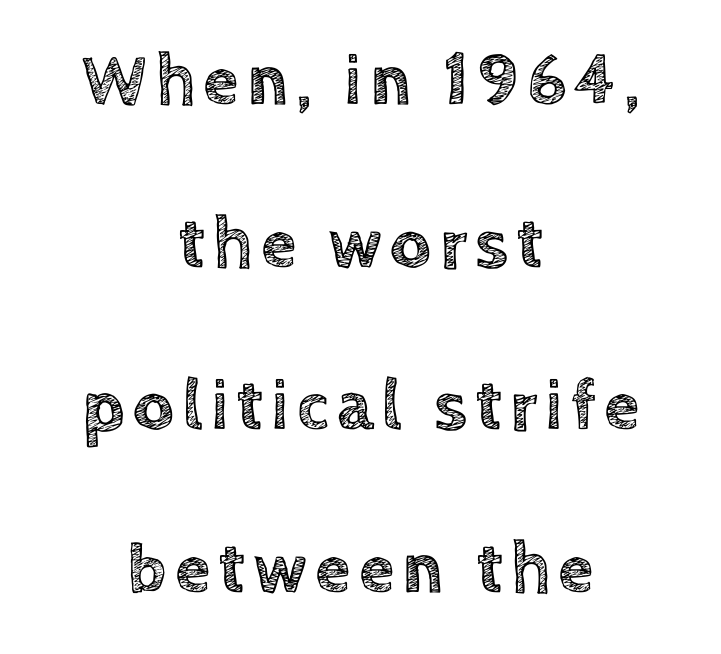
{"italic": "no", "width": "normal", "x_height": "large", "monospaced": "no", "underline": "no", "align": "center", "line_spacing": "loose", "line_spacing_ratio": 2.26, "glyph_px": 72}
